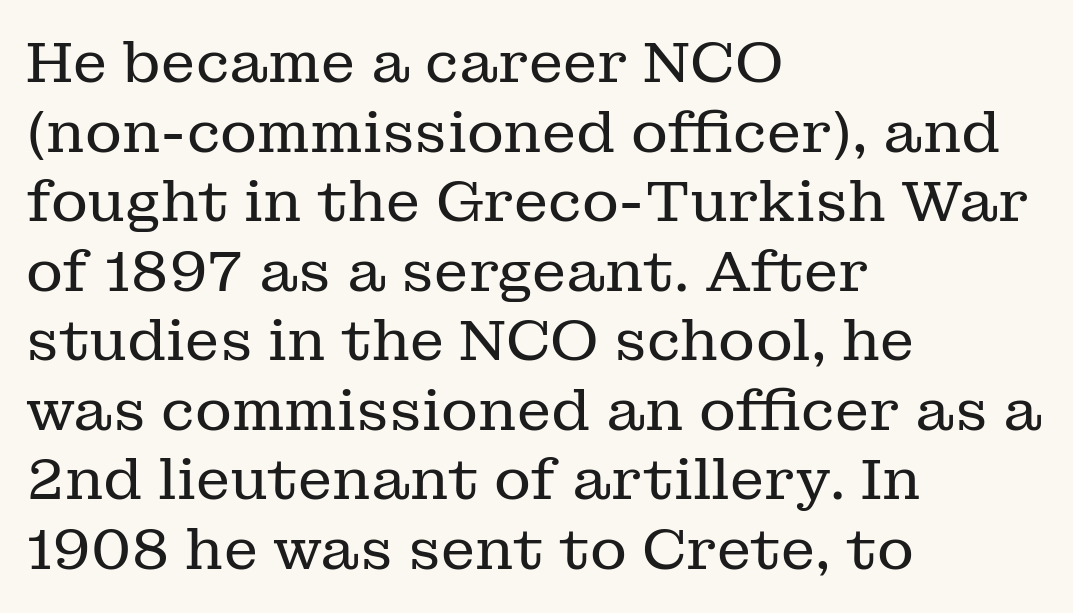
{"serif": "yes", "italic": "no", "bold": "no", "weight": "regular", "width": "normal", "stroke_contrast": "low", "x_height": "medium", "monospaced": "no", "underline": "no", "align": "left", "line_spacing_ratio": 1.22, "letter_spacing": "normal", "letter_spacing_em": 0.0, "glyph_px": 57}
